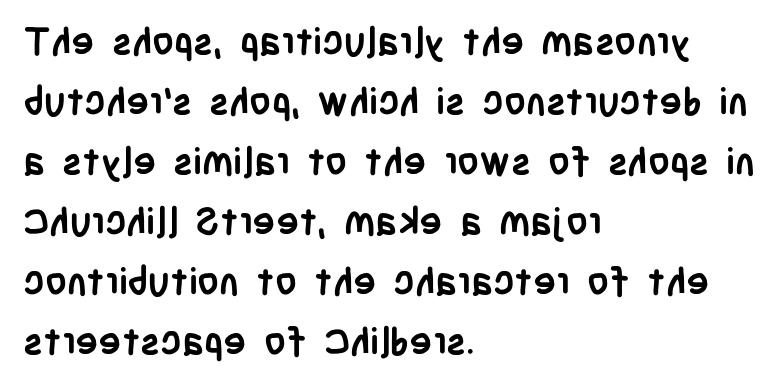
{"serif": "no", "italic": "no", "bold": "yes", "weight": "semibold", "width": "condensed", "stroke_contrast": "low", "x_height": "large", "monospaced": "no", "underline": "no", "align": "left", "line_spacing": "normal", "line_spacing_ratio": 1.58, "letter_spacing": "normal", "letter_spacing_em": 0.0, "glyph_px": 38}
